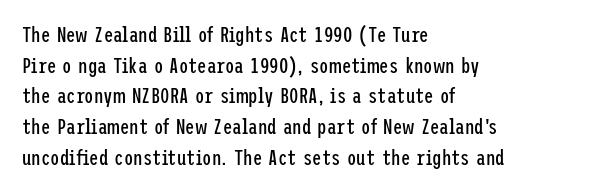
The strip under each line holds only bare page. The lines in this sample share a left origin and differ only in where they stop. The block of text has a typical density, with ordinary space between rows. A typesetter would call this zero additional tracking. Each stroke keeps to a modest, everyday thickness or less. Style check: upright.
